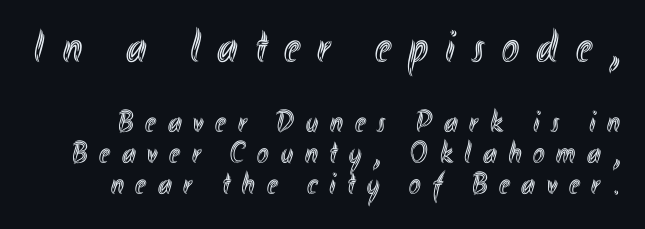
Short note: letters widely spaced. Which of the two is more prominent by size? The first, at the top. Underline: absent. The rendering uses a small line-height, squeezing the rows. Each letter keeps its own natural width here, so spacing adapts to shape.
